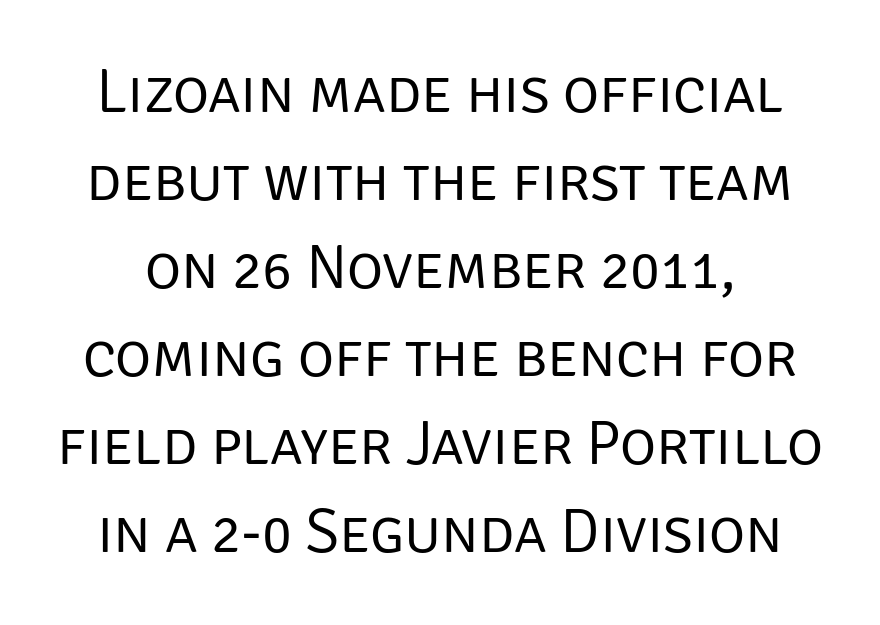
Stems here are at most as thick as an everyday book face. Each new line begins a customary step beneath the previous one. The characters display no serif detailing; their extremities are plain. Anything drawn beneath the words? Only blank space. Proportional: the letters do not fall into vertical columns.
